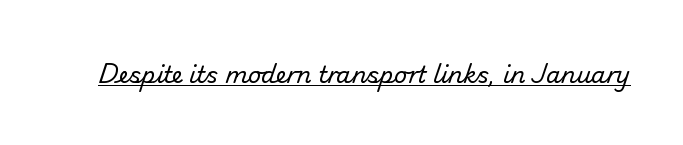
Compared with a typical body face, this is equally light or lighter still. The passage shown has conventional tracking throughout. The string is rendered with underlining switched on.
